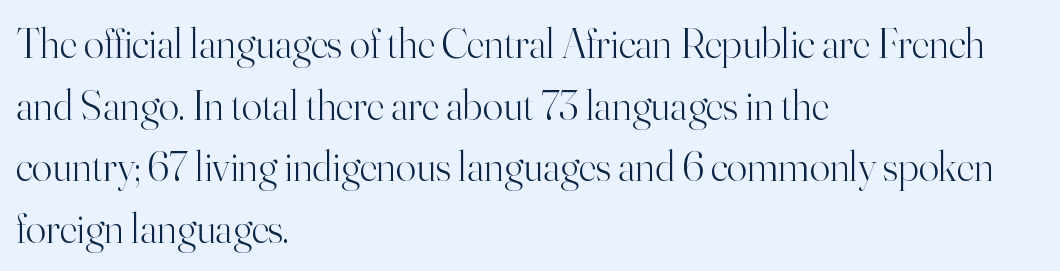
The image shows 42 px light serif type, upright; set left-aligned, normal line spacing (1.47x), normal letter spacing, not underlined; high stroke contrast and a small x-height.
